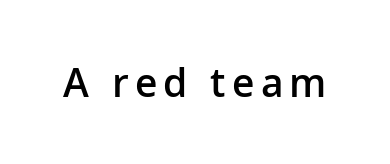
Q: Is the text bold? A: Semi-bold.
Q: Is the text italic (slanted)? A: No, it is upright.
Q: Is the typeface a serif or a sans-serif typeface? A: Sans-serif.
Q: Is the text underlined? A: No.
Q: Width (condensed, normal, or wide)? A: Normal.
Q: Stroke contrast? A: Low.
Q: x-height? A: Medium.
Q: Monospaced? A: No.
